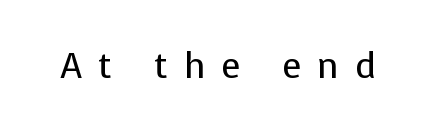
{"serif": "no", "italic": "no", "bold": "no", "weight": "regular", "width": "normal", "stroke_contrast": "low", "x_height": "medium", "monospaced": "no", "underline": "no", "letter_spacing": "wide", "letter_spacing_em": 0.46, "glyph_px": 35}
